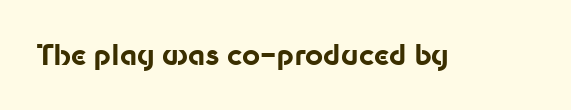
The passage shown is emphatically bold. Observe the ordinary spacing: letters are neighbours, not strangers. Spacing verdict: proportional, widths tailored to each character. The designer went with a sans here, leaving each stem footless. Rule under the text: the space is simply empty.
